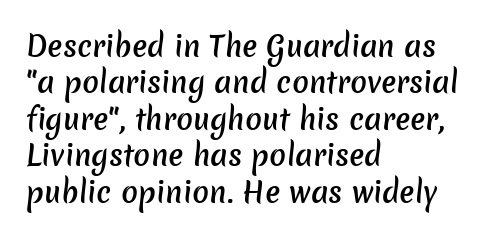
The image shows 28 px semibold sans-serif type; set left-aligned, normal line spacing (1.3x), normal letter spacing, not underlined; low stroke contrast and a medium x-height.
